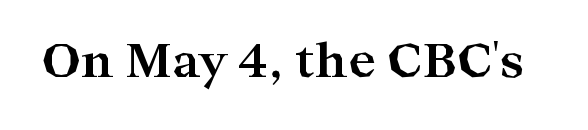
Each glyph is drawn with heavy, bold strokes. Varying glyph widths throughout — classic text-font behaviour. The type sits square on the baseline with zero lean. Underlining? Definitely not there. The face used here is rendered with its standard letterfit.
